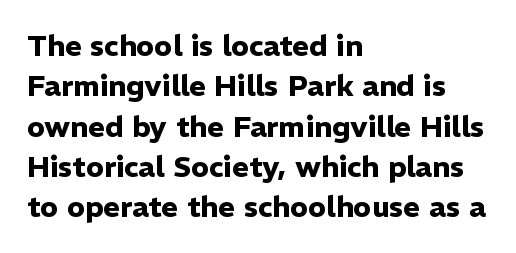
Tall strokes in this sample are plumb rather than angled. Do the characters align in a grid? No, the font is proportional. In terms of leading, this rendering sits right in the middle. Check under the words: just untouched page.
